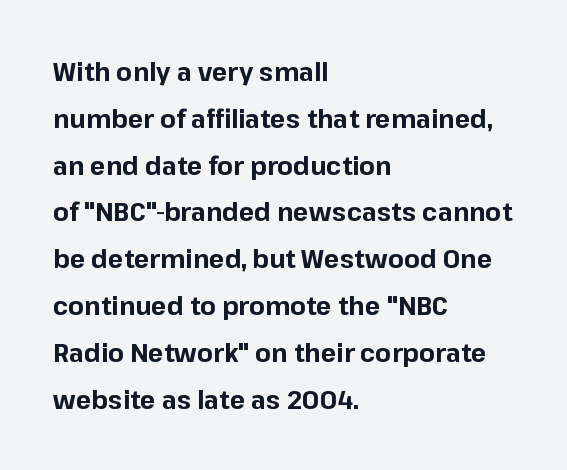
The image shows 26 px bold type, upright; set left-aligned, line spacing 1.8x, normal letter spacing, not underlined.
